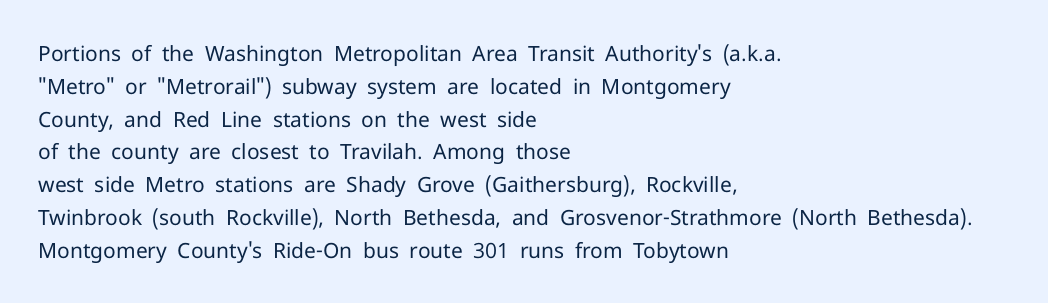
The image shows 21 px text type, upright; set left-aligned, normal line spacing (1.56x), normal letter spacing, not underlined.
